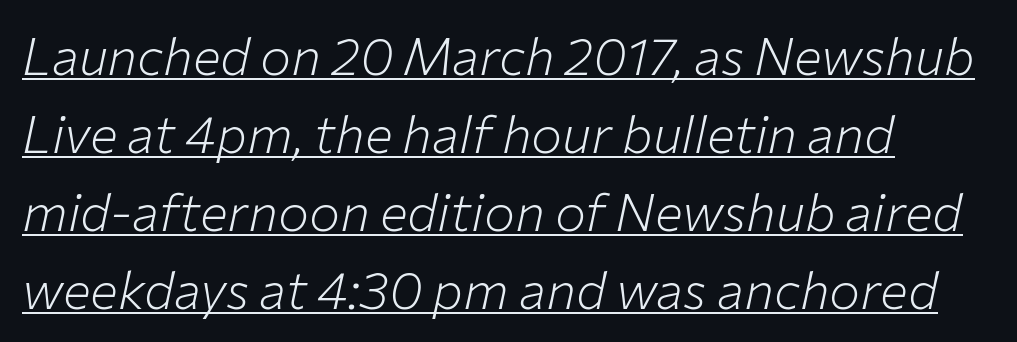
{"italic": "yes", "lean": "right", "slant_degrees": 12, "bold": "no", "weight": "light", "width": "normal", "stroke_contrast": "low", "x_height": "medium", "monospaced": "no", "underline": "yes", "align": "left", "line_spacing": "normal", "line_spacing_ratio": 1.5, "letter_spacing": "normal", "letter_spacing_em": 0.0, "glyph_px": 52}
